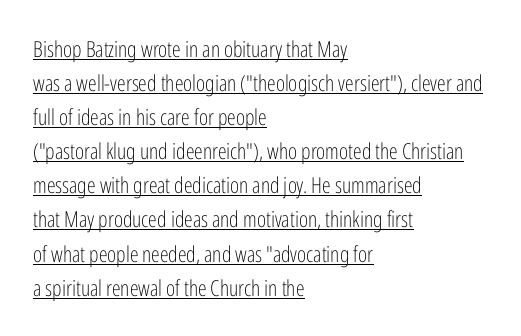
Regarding leading, the lines here are spaced in the standard way. Compared with typical body copy, the letter spacing here is the same. The passage shown is not bold in any degree. Underlining? Definitely there.
